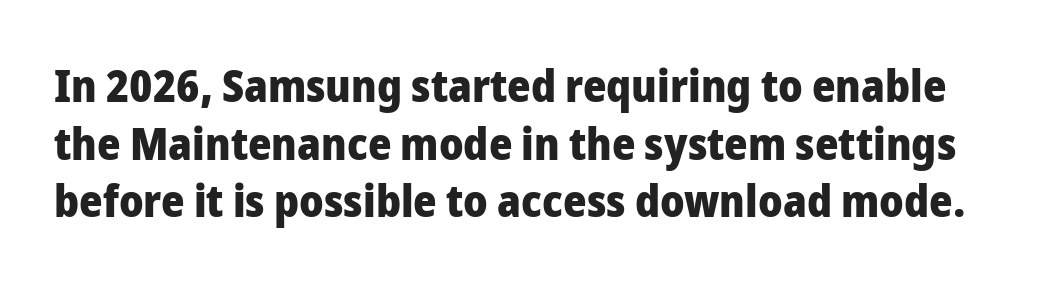
Q: Is the text bold? A: Yes.
Q: Is the text italic (slanted)? A: No, it is upright.
Q: Is the typeface a serif or a sans-serif typeface? A: Sans-serif.
Q: Is the text underlined? A: No.
Q: Is the spacing between letters normal or unusually wide? A: Normal.
Q: Is the spacing between lines tight, normal or loose? A: Normal.
Q: Width (condensed, normal, or wide)? A: Normal.
Q: Stroke contrast? A: Low.
Q: x-height? A: Medium.
Q: Monospaced? A: No.
